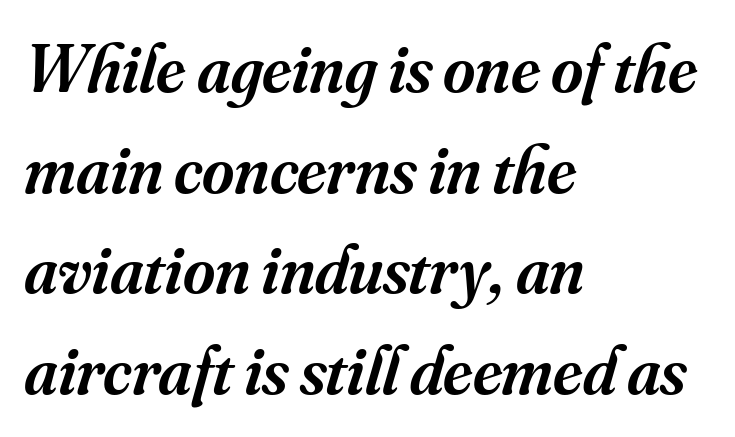
This sample uses an oblique cut, with every glyph tilted off the vertical. The block of text has a typical density, with ordinary space between rows. Standard letterfit; no display-style spreading of the glyphs. The glyphs are unaccompanied by any horizontal stroke below them. Stems and bowls a touch heavier than normal — semibold. These lines are composed in type with serifs.
